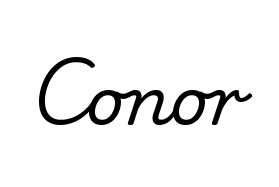
Q: Is the text italic (slanted)? A: Yes.
Q: Is the typeface a serif or a sans-serif typeface? A: Serif.
Q: Is the text underlined? A: No.
Q: Is the spacing between letters normal or unusually wide? A: Normal.
Q: Width (condensed, normal, or wide)? A: Normal.
Q: Stroke contrast? A: Medium.
Q: x-height? A: Small.
Q: Monospaced? A: No.
